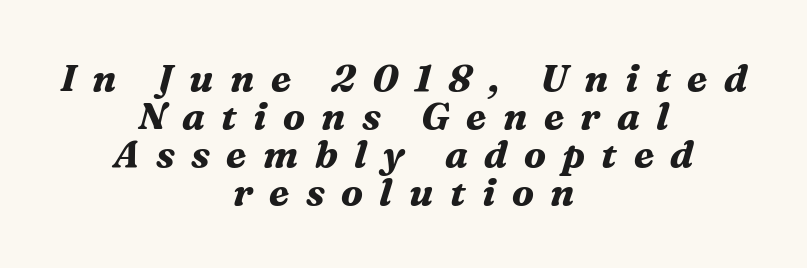
Q: Is the text bold? A: Yes.
Q: Is the text italic (slanted)? A: Yes, it leans right by about 16 degrees.
Q: Is the typeface a serif or a sans-serif typeface? A: Serif.
Q: Is the text underlined? A: No.
Q: How is the paragraph aligned? A: Centered.
Q: Is the spacing between letters normal or unusually wide? A: Unusually wide.
Q: Is the spacing between lines tight, normal or loose? A: Tight.
Q: Width (condensed, normal, or wide)? A: Normal.
Q: Stroke contrast? A: Medium.
Q: x-height? A: Medium.
Q: Monospaced? A: No.
